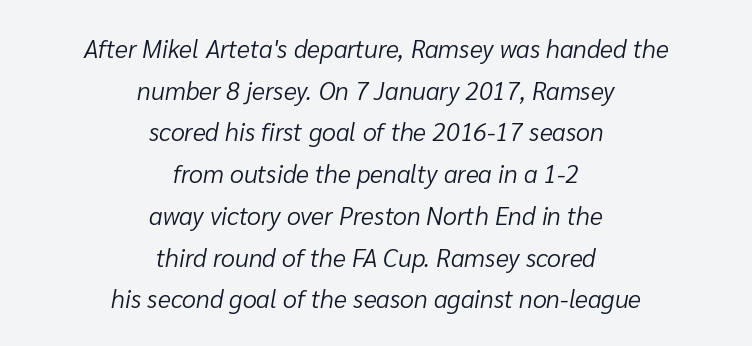
The image shows 25 px text type, italic (leaning right); set centered, normal line spacing (1.67x), normal letter spacing, not underlined.
